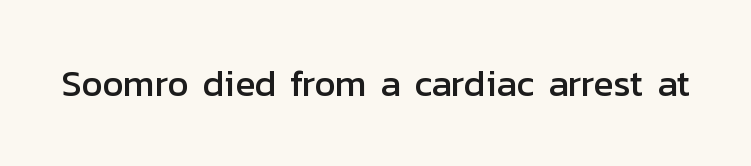
{"serif": "no", "italic": "no", "width": "normal", "stroke_contrast": "low", "x_height": "medium", "monospaced": "no", "underline": "no", "letter_spacing": "normal", "letter_spacing_em": 0.0, "glyph_px": 37}
